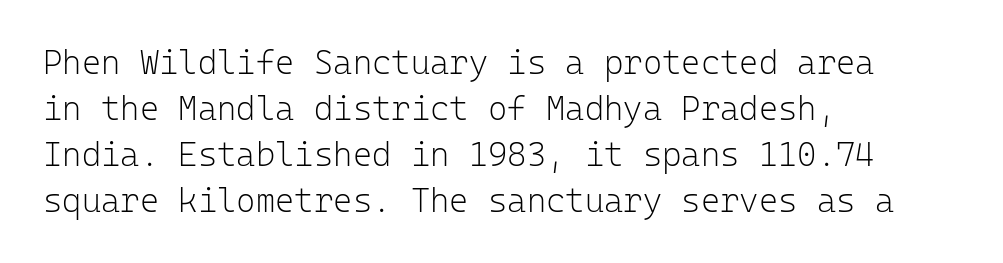
Caption: multi-line text, flush left, ragged right. Are there feet on the stems? There aren't — it's a sans. The typography opts for an upright posture over an oblique one. The area under the type is left untouched.
